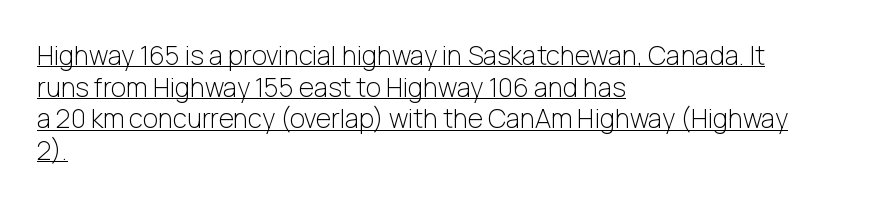
The image shows 26 px text type, upright; set left-aligned, line spacing 1.22x, normal letter spacing, underlined.
